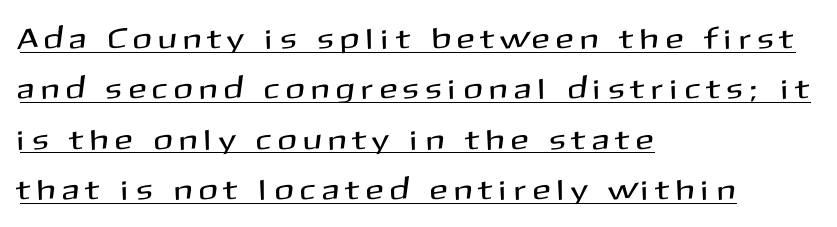
The image shows 29 px sans-serif type, upright; set left-aligned, line spacing 1.74x, unusually wide letter spacing (+0.29 em), underlined; medium stroke contrast and a medium x-height.
